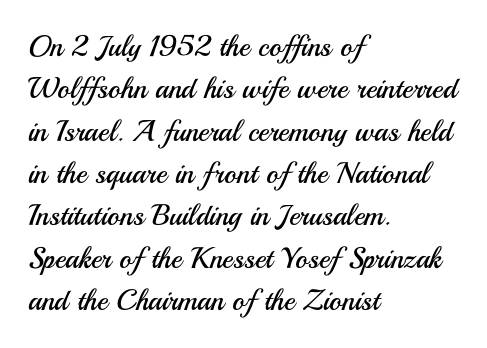
{"serif": "no", "bold": "no", "weight": "regular", "width": "normal", "stroke_contrast": "medium", "x_height": "small", "monospaced": "no", "underline": "no", "align": "left", "line_spacing": "normal", "line_spacing_ratio": 1.46, "letter_spacing": "normal", "letter_spacing_em": 0.0, "glyph_px": 29}
